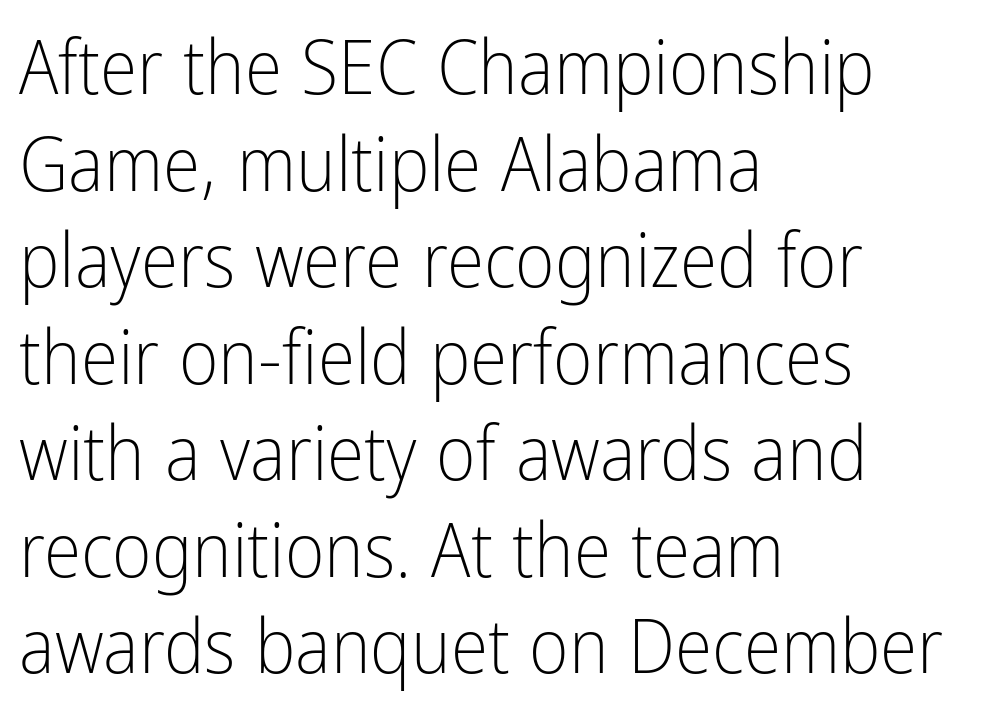
Q: Is the text bold? A: No.
Q: Is the text italic (slanted)? A: No, it is upright.
Q: Is the typeface a serif or a sans-serif typeface? A: Sans-serif.
Q: Is the text underlined? A: No.
Q: How is the paragraph aligned? A: Left-aligned.
Q: Is the spacing between letters normal or unusually wide? A: Normal.
Q: Is the spacing between lines tight, normal or loose? A: Normal.
Q: Width (condensed, normal, or wide)? A: Condensed.
Q: Stroke contrast? A: Low.
Q: x-height? A: Medium.
Q: Monospaced? A: No.
